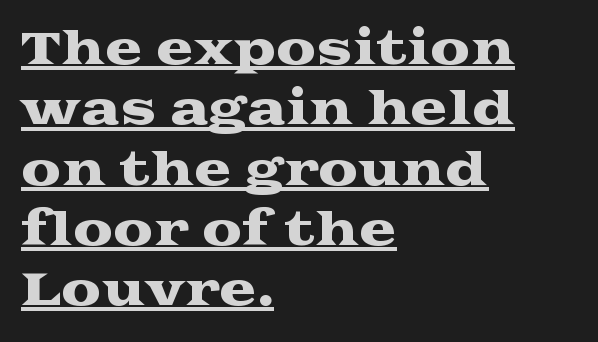
The font's upright variant was chosen for this text. The rendering keeps characters at their native spacing. What's the leading like? Ordinary, nothing unusual. Spacing verdict: proportional, widths tailored to each character. Notice how the passage keeps a crisp vertical edge on the left only.
